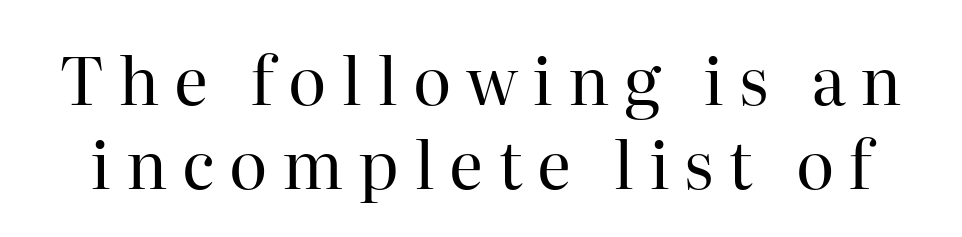
The image shows 66 px regular-weight serif type, upright; set normal line spacing (1.27x), unusually wide letter spacing (+0.22 em), not underlined; high stroke contrast and a medium x-height.
